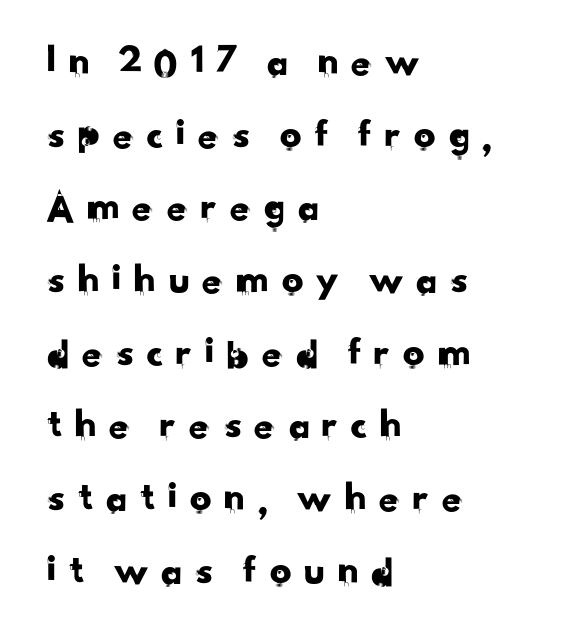
{"serif": "no", "width": "normal", "stroke_contrast": "low", "x_height": "small", "monospaced": "no", "underline": "no", "align": "left", "line_spacing": "normal", "line_spacing_ratio": 1.69, "letter_spacing": "wide", "letter_spacing_em": 0.22, "glyph_px": 43}
